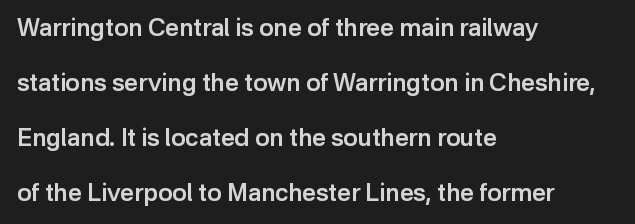
The image shows 24 px text type, upright; set left-aligned, loose line spacing (2.29x), normal letter spacing, not underlined.
